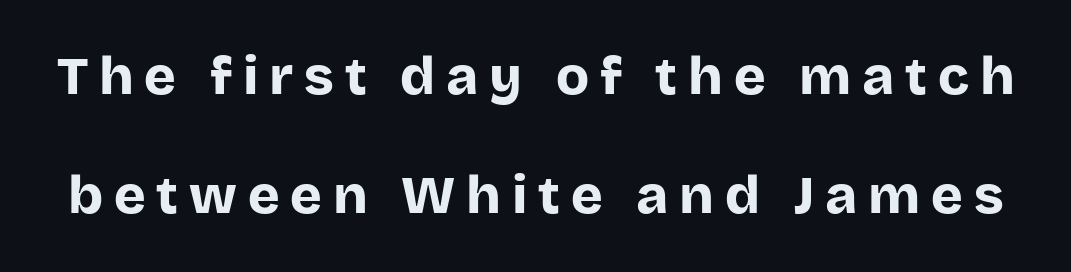
Q: Is the text bold? A: Yes.
Q: Is the text italic (slanted)? A: No, it is upright.
Q: Is the typeface a serif or a sans-serif typeface? A: Sans-serif.
Q: Is the text underlined? A: No.
Q: Is the spacing between letters normal or unusually wide? A: Unusually wide.
Q: Is the spacing between lines tight, normal or loose? A: Loose.
Q: Width (condensed, normal, or wide)? A: Normal.
Q: Stroke contrast? A: Low.
Q: x-height? A: Large.
Q: Monospaced? A: No.
